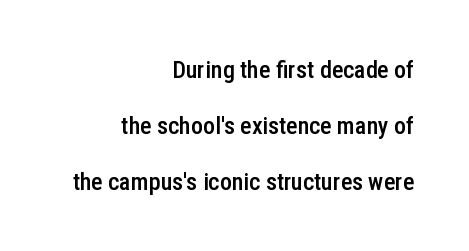
{"italic": "no", "bold": "semi", "underline": "no", "align": "right", "line_spacing": "loose", "line_spacing_ratio": 2.33, "letter_spacing": "normal", "letter_spacing_em": 0.0, "glyph_px": 24}
